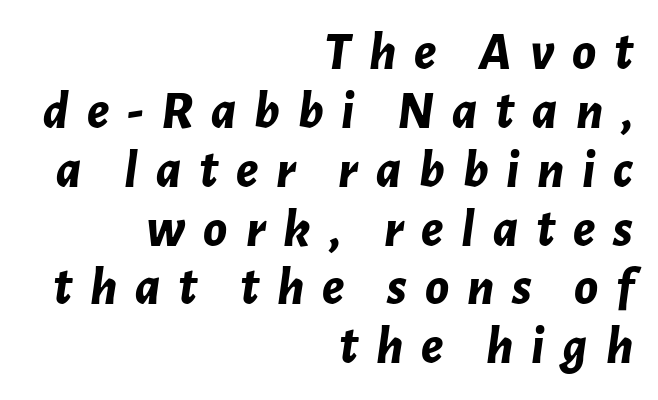
{"italic": "yes", "lean": "right", "slant_degrees": 7, "bold": "yes", "weight": "bold", "width": "normal", "stroke_contrast": "low", "x_height": "medium", "monospaced": "no", "underline": "no", "align": "right", "line_spacing": "tight", "line_spacing_ratio": 1.09, "letter_spacing": "wide", "letter_spacing_em": 0.33, "glyph_px": 54}
